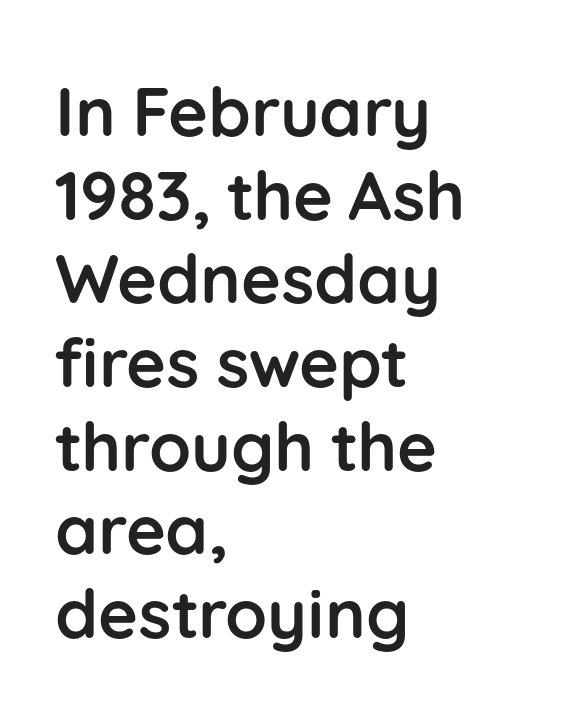
The image shows 68 px semibold sans-serif type, upright; set left-aligned, line spacing 1.23x, normal letter spacing, not underlined; low stroke contrast and a medium x-height.
